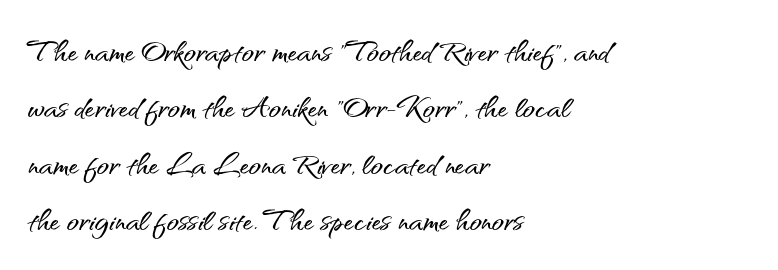
Plain, unruled lines of type. Looks like regular typesetting: each glyph gets only the width it needs. The passage shown stacks its lines at a standard gap. Does the copy run flush right? No — it runs flush left.
